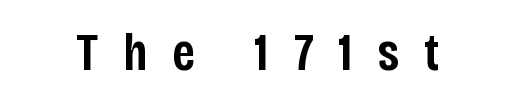
Q: Is the text bold? A: Semi-bold.
Q: Is the text italic (slanted)? A: No, it is upright.
Q: Is the typeface a serif or a sans-serif typeface? A: Sans-serif.
Q: Is the text underlined? A: No.
Q: Is the spacing between letters normal or unusually wide? A: Unusually wide.
Q: Width (condensed, normal, or wide)? A: Condensed.
Q: Stroke contrast? A: Low.
Q: x-height? A: Large.
Q: Monospaced? A: No.
